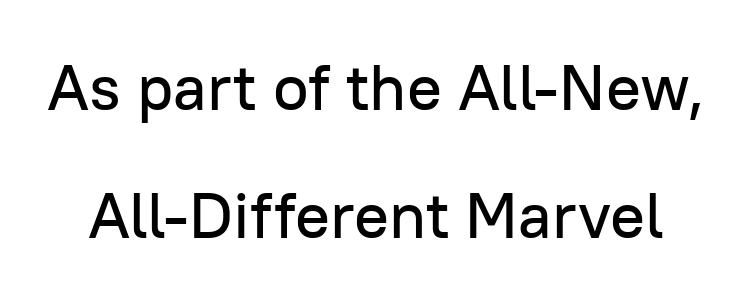
Note the varied advance widths — an 'i' is clearly narrower than an 'm'. Whoever set this chose breathing room over compactness in the vertical rhythm. This rendering features lettering with no underline. Examine the stroke ends and you'll find no serifs.
